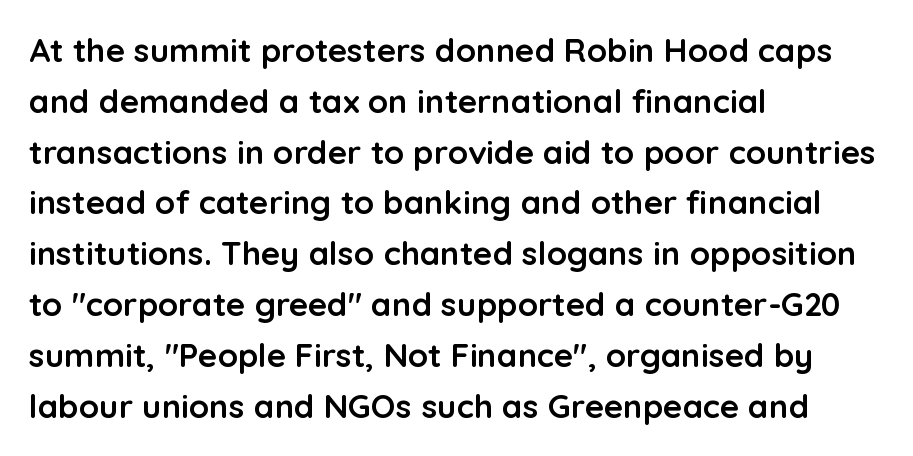
The passage is arranged the way most books set body copy — flush left. The passage shown has conventional tracking throughout. Typesetter's note: full bold, strokes at maximum text heaviness. When letters stand straight like this, we call the style roman or upright. Regarding leading, the lines here are spaced in the standard way. The passage shown is typed in a proportional face where columns would drift.
